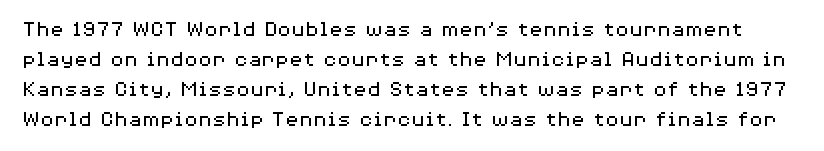
Q: Is the text bold? A: No.
Q: Is the text italic (slanted)? A: No, it is upright.
Q: Is the text underlined? A: No.
Q: Is the spacing between letters normal or unusually wide? A: Normal.
Q: Is the spacing between lines tight, normal or loose? A: Normal.
